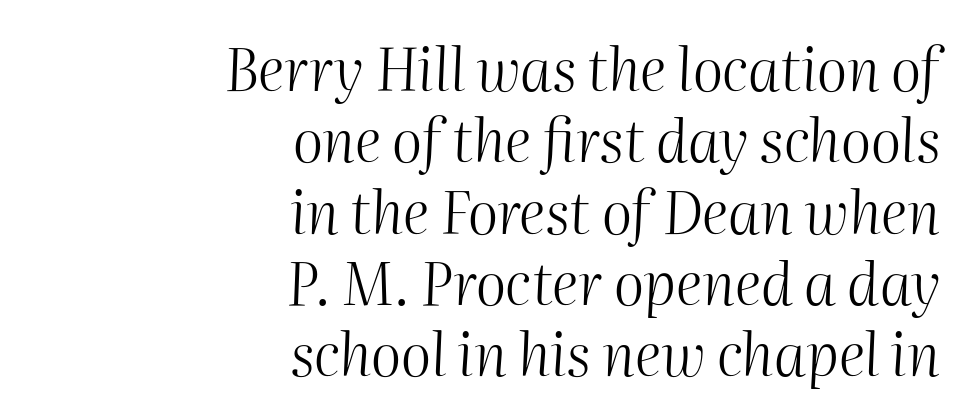
{"italic": "yes", "lean": "right", "slant_degrees": 2, "bold": "no", "weight": "light", "width": "normal", "stroke_contrast": "medium", "x_height": "medium", "monospaced": "no", "underline": "no", "align": "right", "line_spacing_ratio": 1.23, "letter_spacing": "normal", "letter_spacing_em": 0.0, "glyph_px": 58}
